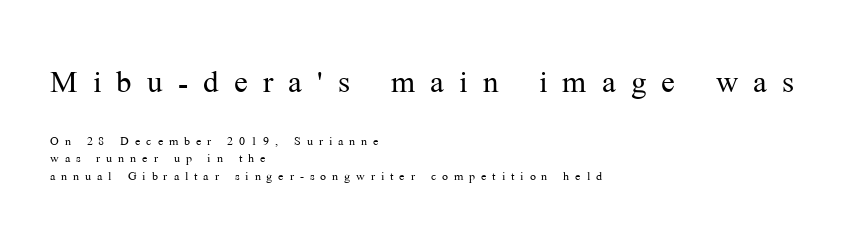
Q: Is the text bold? A: No.
Q: Is the text italic (slanted)? A: No, it is upright.
Q: Is the typeface a serif or a sans-serif typeface? A: Serif.
Q: Is the text underlined? A: No.
Q: How is the paragraph aligned? A: Left-aligned.
Q: Is the spacing between letters normal or unusually wide? A: Unusually wide.
Q: Is the spacing between lines tight, normal or loose? A: Tight.
Q: Which block of text is set in a larger size, the first (top) or the second (bottom)? A: The first (top) one.
Q: Width (condensed, normal, or wide)? A: Normal.
Q: Stroke contrast? A: Medium.
Q: x-height? A: Medium.
Q: Monospaced? A: No.
